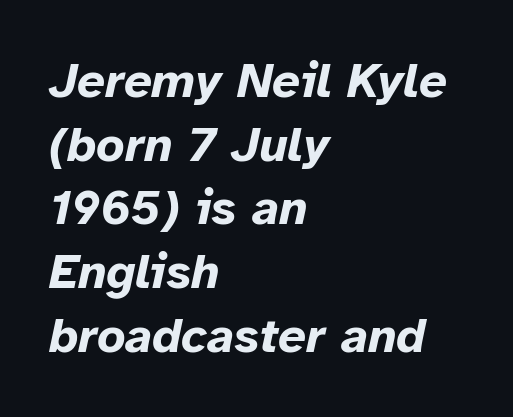
Q: Is the text bold? A: Yes.
Q: Is the text italic (slanted)? A: Yes, it leans right by about 12 degrees.
Q: Is the text underlined? A: No.
Q: How is the paragraph aligned? A: Left-aligned.
Q: Is the spacing between letters normal or unusually wide? A: Normal.
Q: Is the spacing between lines tight, normal or loose? A: Normal.
Q: Width (condensed, normal, or wide)? A: Normal.
Q: Stroke contrast? A: Low.
Q: x-height? A: Medium.
Q: Monospaced? A: No.
